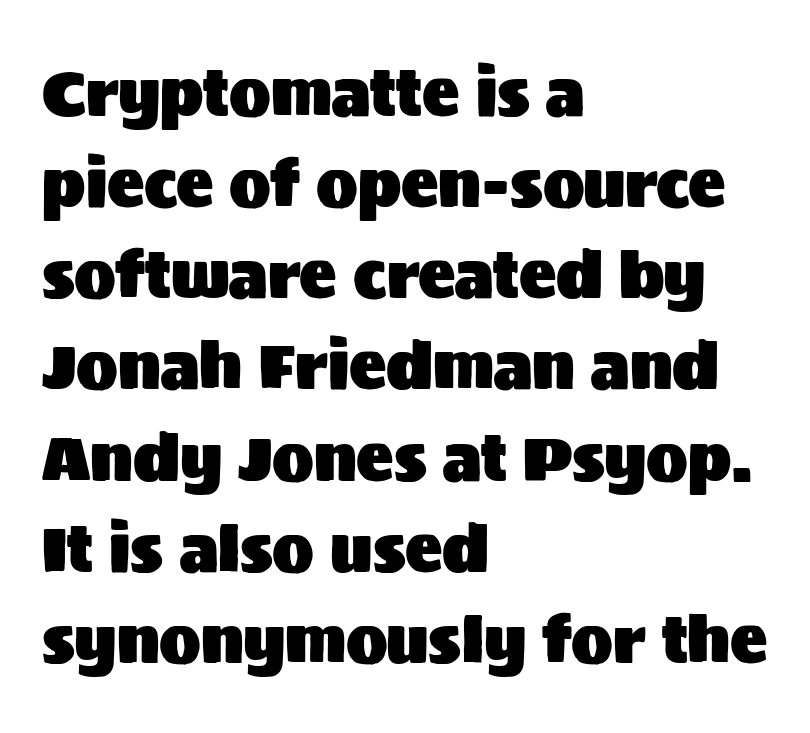
The image shows 62 px sans-serif type, upright; set left-aligned, normal line spacing (1.47x), normal letter spacing, not underlined; medium stroke contrast and a large x-height.
